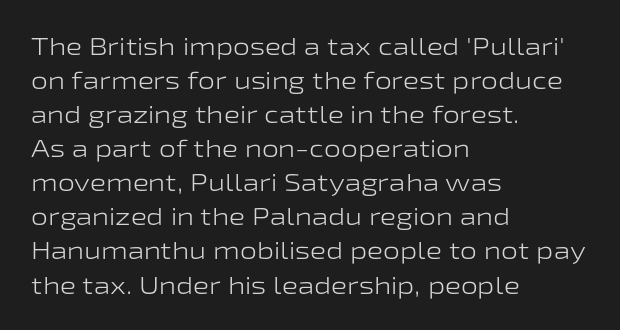
{"italic": "no", "bold": "no", "underline": "no", "align": "left", "line_spacing": "normal", "line_spacing_ratio": 1.42, "letter_spacing": "normal", "letter_spacing_em": 0.0, "glyph_px": 24}
